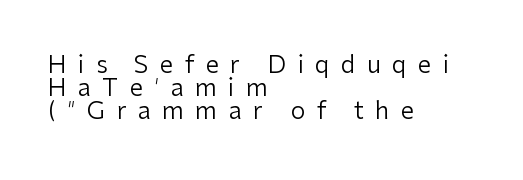
The image shows 24 px text type, upright; set left-aligned, tight line spacing (0.96x), unusually wide letter spacing (+0.47 em), not underlined.
